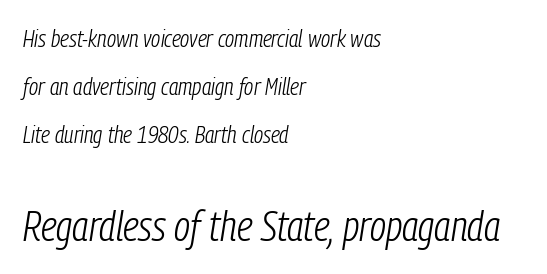
{"italic": "yes", "lean": "right", "slant_degrees": 9, "bold": "no", "weight": "light", "width": "condensed", "stroke_contrast": "low", "x_height": "medium", "monospaced": "no", "underline": "no", "align": "left", "line_spacing": "loose", "line_spacing_ratio": 1.99, "letter_spacing": "normal", "letter_spacing_em": 0.0, "larger_block": "second", "size_ratio": 1.75, "glyph_px": 42}
